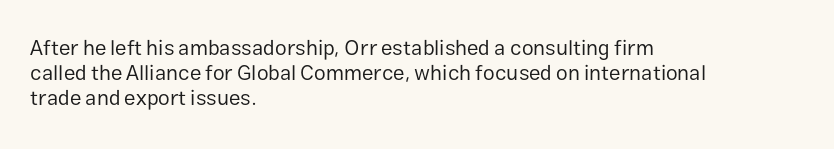
{"italic": "no", "bold": "no", "underline": "no", "align": "left", "line_spacing_ratio": 1.2, "letter_spacing": "normal", "letter_spacing_em": 0.0, "glyph_px": 21}
